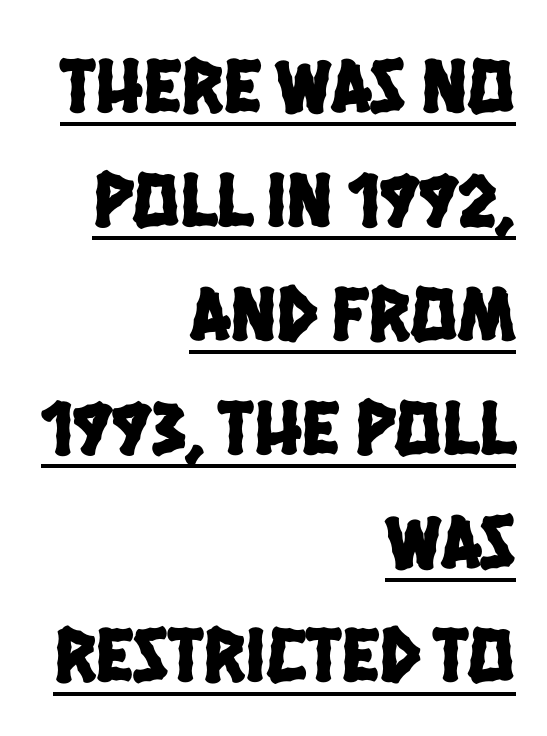
Q: Is the typeface a serif or a sans-serif typeface? A: Sans-serif.
Q: Is the text underlined? A: Yes.
Q: How is the paragraph aligned? A: Right-aligned.
Q: Is the spacing between letters normal or unusually wide? A: Normal.
Q: Is the spacing between lines tight, normal or loose? A: Normal.
Q: Width (condensed, normal, or wide)? A: Condensed.
Q: Stroke contrast? A: Low.
Q: x-height? A: Large.
Q: Monospaced? A: No.
